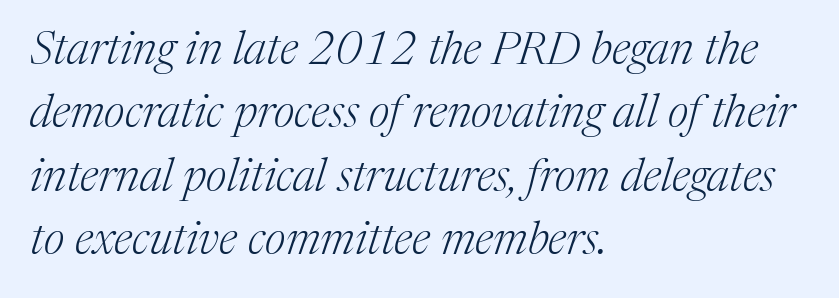
{"serif": "yes", "italic": "yes", "lean": "right", "slant_degrees": 17, "bold": "no", "weight": "light", "width": "normal", "stroke_contrast": "medium", "x_height": "medium", "monospaced": "no", "underline": "no", "align": "left", "line_spacing": "normal", "line_spacing_ratio": 1.38, "letter_spacing": "normal", "letter_spacing_em": 0.0, "glyph_px": 46}
